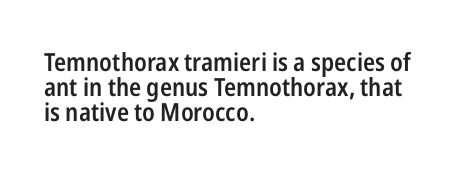
The image shows 25 px text type, upright; set left-aligned, tight line spacing (1.0x), normal letter spacing, not underlined.
